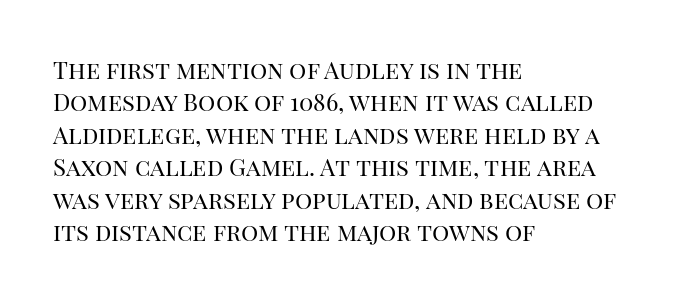
Q: Is the text bold? A: No.
Q: Is the text italic (slanted)? A: No, it is upright.
Q: Is the text underlined? A: No.
Q: How is the paragraph aligned? A: Left-aligned.
Q: Is the spacing between letters normal or unusually wide? A: Normal.
Q: Is the spacing between lines tight, normal or loose? A: Normal.
